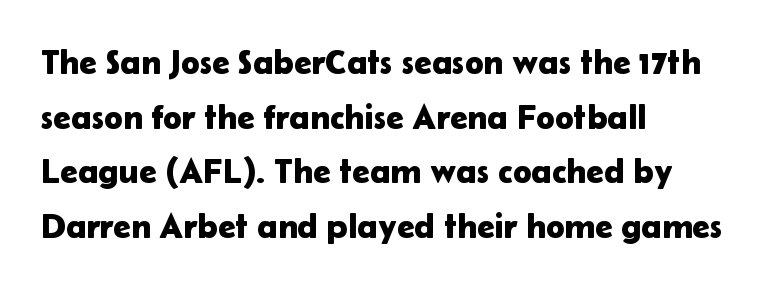
The typesetter chose a ragged-right arrangement here. Unmarked baselines from the first word to the last. Characters follow at the spacing the type designer built in. Characters remain perfectly vertical along every line. Looks like regular typesetting: each glyph gets only the width it needs.
